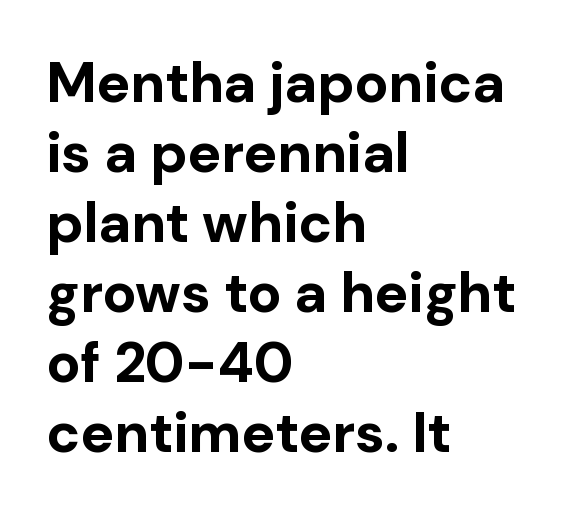
Q: Is the text bold? A: Yes.
Q: Is the text italic (slanted)? A: No, it is upright.
Q: Is the typeface a serif or a sans-serif typeface? A: Sans-serif.
Q: Is the text underlined? A: No.
Q: How is the paragraph aligned? A: Left-aligned.
Q: Is the spacing between letters normal or unusually wide? A: Normal.
Q: Is the spacing between lines tight, normal or loose? A: Normal.
Q: Width (condensed, normal, or wide)? A: Normal.
Q: Stroke contrast? A: Low.
Q: x-height? A: Medium.
Q: Monospaced? A: No.
